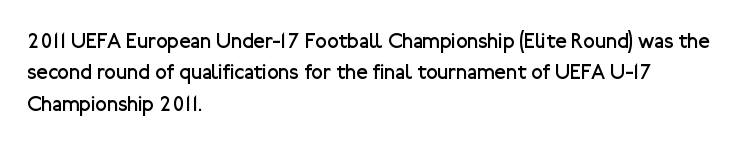
Each row of text sits above clean, open space. Italic? Not at all — the glyphs are vertical. Typeset ragged right — the left edge is the straight one. Each word holds together tightly as a unit, with standard inter-letter gaps. Interline gaps are of average width in this sample.
